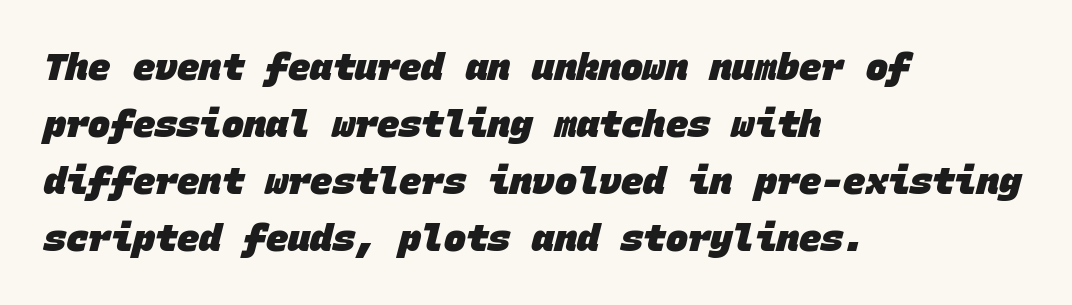
Strokes here are thick enough to call this a true bold. There is no visible air inserted between adjacent glyphs. A classic flush-left, rag-right setting is used for this passage. Words float on clear page, feet unadorned.
